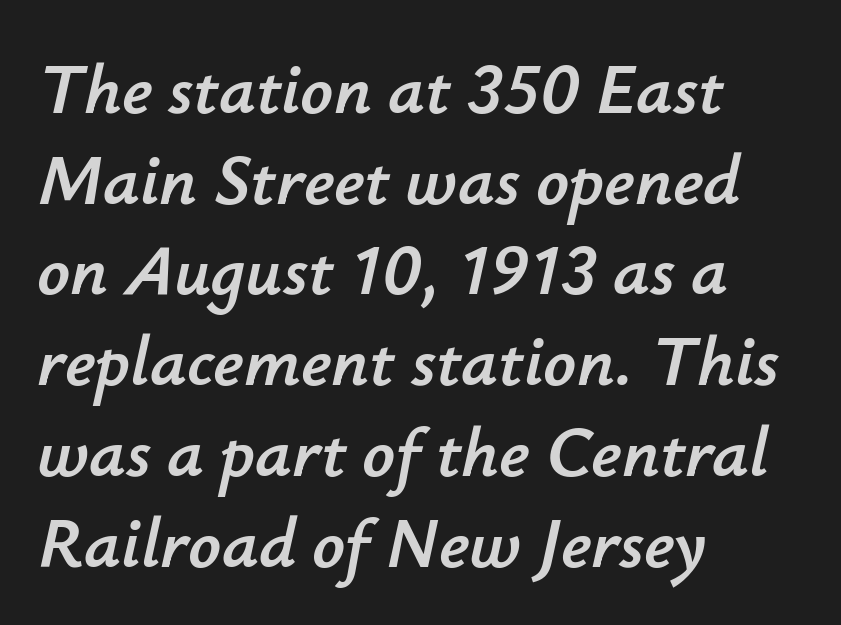
The image shows 72 px text type, italic (leaning right); set left-aligned, normal line spacing (1.26x), normal letter spacing, not underlined; low stroke contrast and a small x-height.
